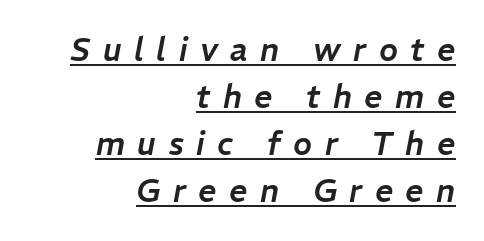
The image shows 32 px text type, italic (leaning right); set right-aligned, normal line spacing (1.47x), unusually wide letter spacing (+0.39 em), underlined; low stroke contrast and a medium x-height.
